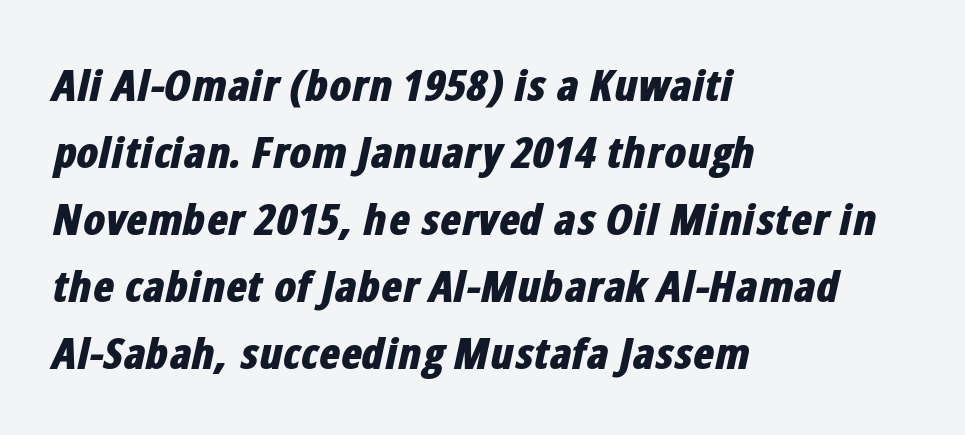
Q: Is the text bold? A: Yes.
Q: Is the text italic (slanted)? A: Yes, it leans right by about 12 degrees.
Q: Is the text underlined? A: No.
Q: How is the paragraph aligned? A: Left-aligned.
Q: Is the spacing between letters normal or unusually wide? A: Normal.
Q: Is the spacing between lines tight, normal or loose? A: Normal.
Q: Width (condensed, normal, or wide)? A: Condensed.
Q: Stroke contrast? A: Low.
Q: x-height? A: Medium.
Q: Monospaced? A: No.
